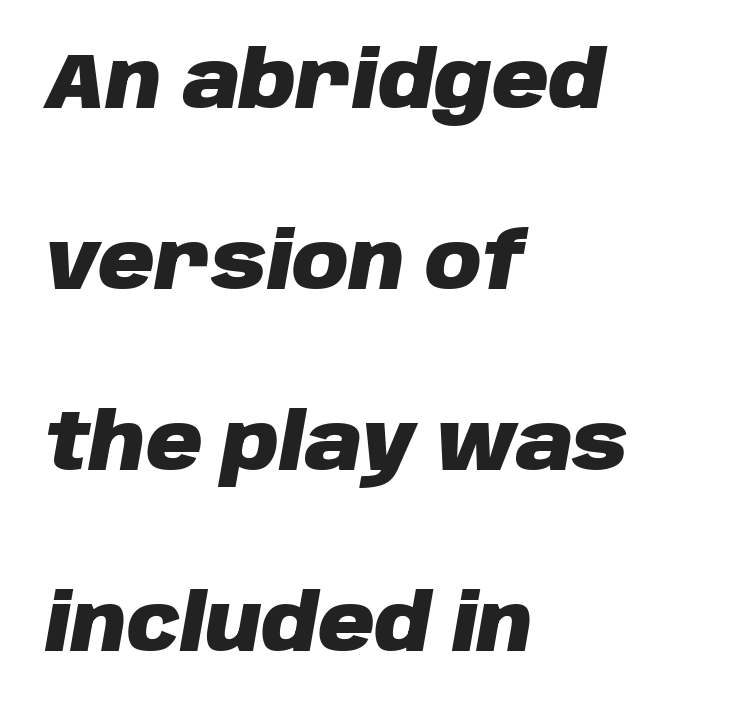
{"italic": "yes", "lean": "right", "slant_degrees": 10, "bold": "yes", "weight": "heavy", "width": "normal", "stroke_contrast": "low", "x_height": "large", "monospaced": "no", "underline": "no", "align": "left", "line_spacing": "loose", "line_spacing_ratio": 2.32, "letter_spacing": "normal", "letter_spacing_em": 0.0, "glyph_px": 78}
